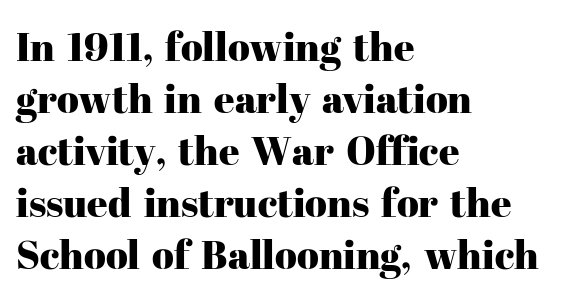
Alignment: flush left. Compared with typical paragraphs, the rows here are spaced about the same. A roman cut, with each character standing at attention. The face used here is proportionally spaced, like ordinary book or web type. A typesetter would label this face a serif. Default kerning and tracking; the words read as compact shapes.
